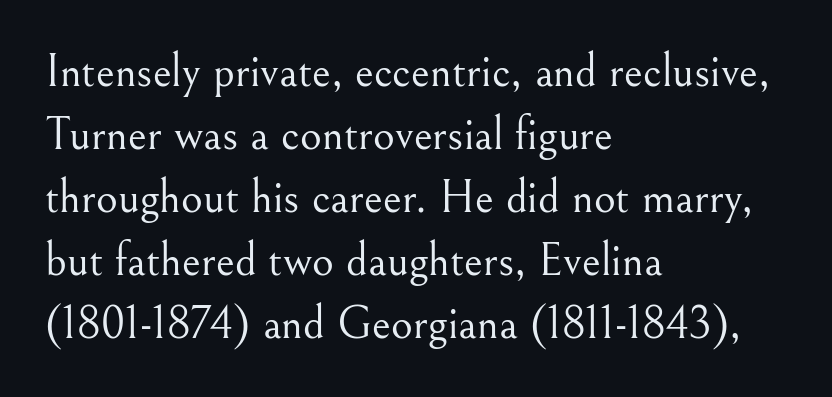
Is this a fixed-width face? No — the glyphs have proportional, varying widths. Serif or sans? Serif — the stroke terminals have little feet. All the whitespace from short lines collects on the right. Ink coverage per letter is moderate at most. The space beneath each line is pristine and unruled.
